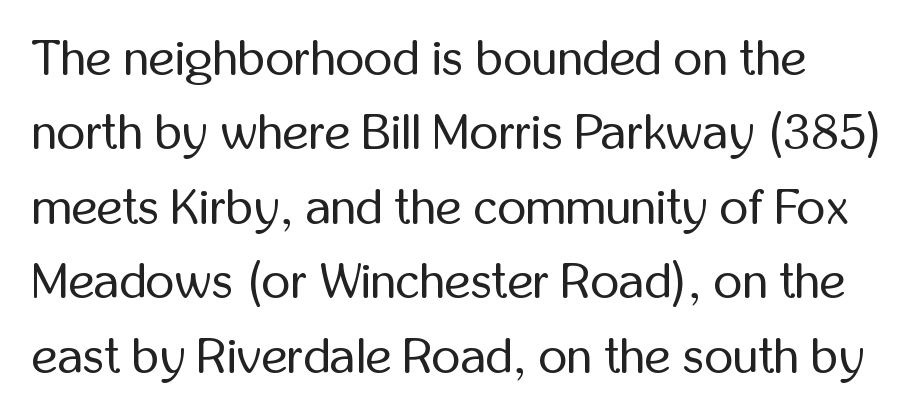
{"serif": "no", "italic": "no", "bold": "no", "weight": "regular", "width": "condensed", "stroke_contrast": "low", "x_height": "medium", "monospaced": "no", "underline": "no", "line_spacing": "normal", "line_spacing_ratio": 1.49, "letter_spacing": "normal", "letter_spacing_em": 0.0, "glyph_px": 50}
